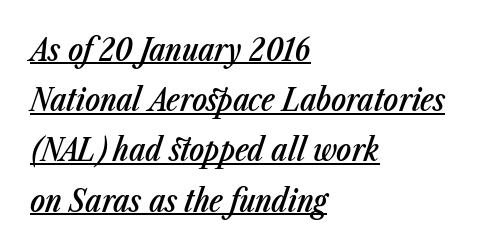
Nothing unusual about the tracking: characters are spaced as the font intends. Somebody hit Ctrl+U on this one — the words are underlined. The passage shown leans; its letterforms are oblique. In terms of leading, this rendering sits right in the middle.
